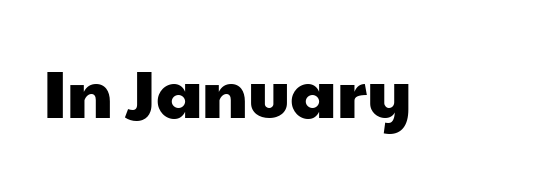
Q: Is the typeface a serif or a sans-serif typeface? A: Sans-serif.
Q: Is the text underlined? A: No.
Q: Is the spacing between letters normal or unusually wide? A: Normal.
Q: Width (condensed, normal, or wide)? A: Wide.
Q: Stroke contrast? A: Low.
Q: x-height? A: Medium.
Q: Monospaced? A: No.
